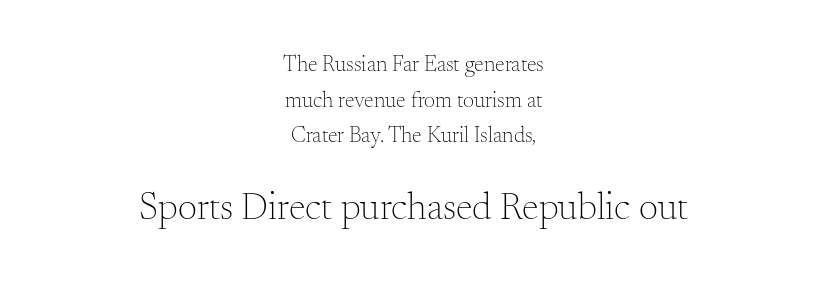
The image shows 38 px light serif type, upright; set centered, normal line spacing (1.62x), normal letter spacing, not underlined; the second (bottom) block is 1.73x larger; medium stroke contrast and a small x-height.
